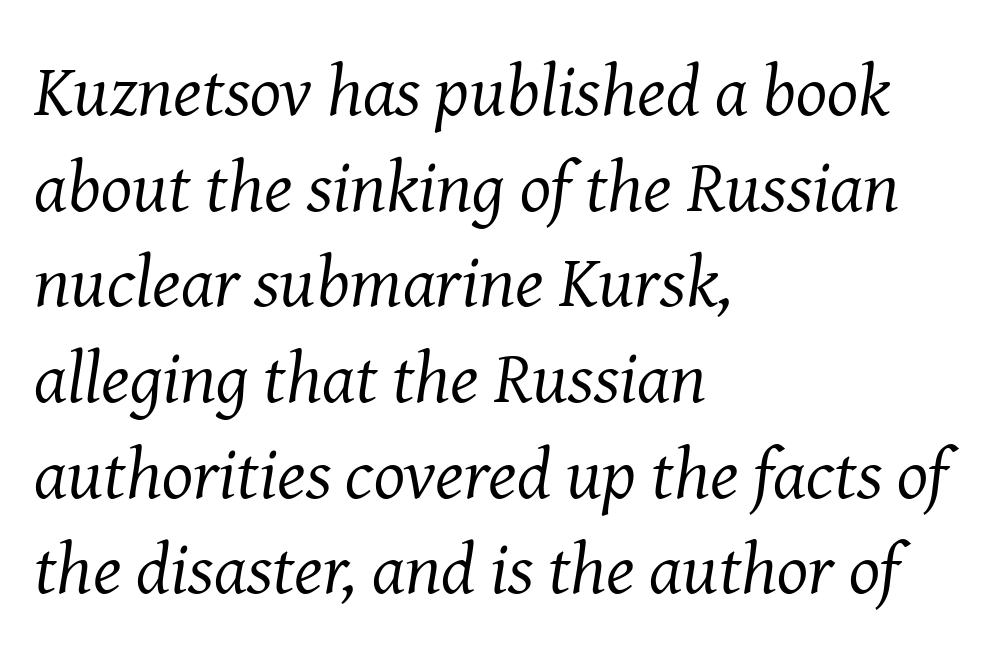
Q: Is the text bold? A: No.
Q: Is the text italic (slanted)? A: Yes, it leans right by about 8 degrees.
Q: Is the typeface a serif or a sans-serif typeface? A: Serif.
Q: Is the text underlined? A: No.
Q: How is the paragraph aligned? A: Left-aligned.
Q: Is the spacing between letters normal or unusually wide? A: Normal.
Q: Is the spacing between lines tight, normal or loose? A: Normal.
Q: Width (condensed, normal, or wide)? A: Normal.
Q: Stroke contrast? A: Medium.
Q: x-height? A: Medium.
Q: Monospaced? A: No.
